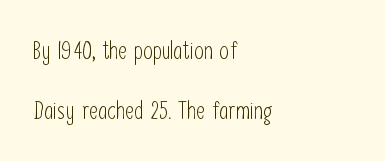
The image shows 25 px text type, upright; set left-aligned, loose line spacing (2.4x), normal letter spacing, not underlined.
